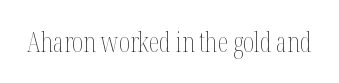
The image shows 27 px text type, upright; set normal letter spacing, not underlined.
